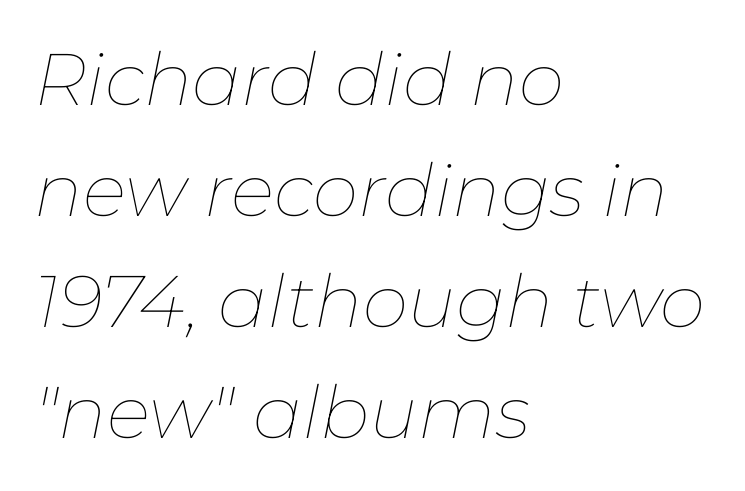
Spacing between characters is what you'd get straight out of the box. Which margin do the lines hug? The left one — the right edge is uneven. Is the type slanted? Yes — the strokes lean at a clear angle. The font sits on the lighter half of the weight spectrum, regular included. Successive baselines arrive at the customary interval. Descender tails drop into unmarked territory.
